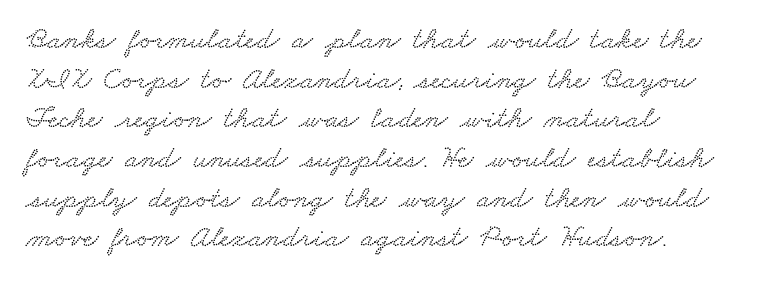
The image shows 31 px wide type; set left-aligned, normal line spacing (1.28x), normal letter spacing, not underlined; low stroke contrast and a small x-height.
